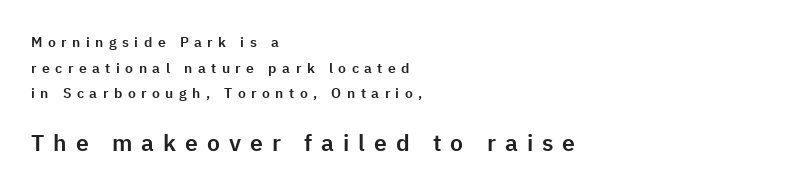
Q: Is the text italic (slanted)? A: No, it is upright.
Q: Is the text underlined? A: No.
Q: How is the paragraph aligned? A: Left-aligned.
Q: Is the spacing between letters normal or unusually wide? A: Unusually wide.
Q: Which block of text is set in a larger size, the first (top) or the second (bottom)? A: The second (bottom) one.
